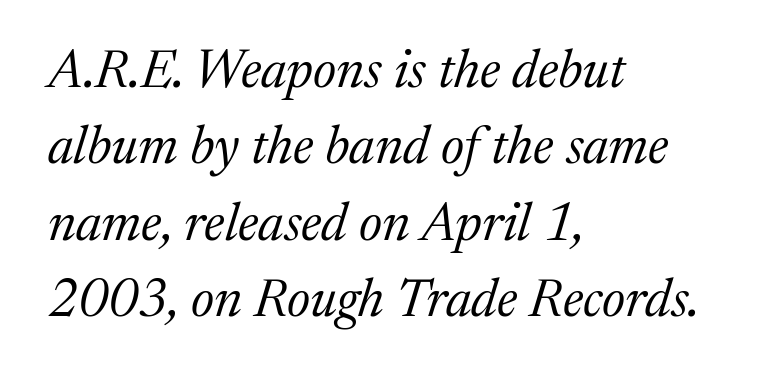
The image shows 53 px regular-weight serif type, italic (leaning right); set left-aligned, normal line spacing (1.44x), normal letter spacing, not underlined; medium stroke contrast and a medium x-height.
